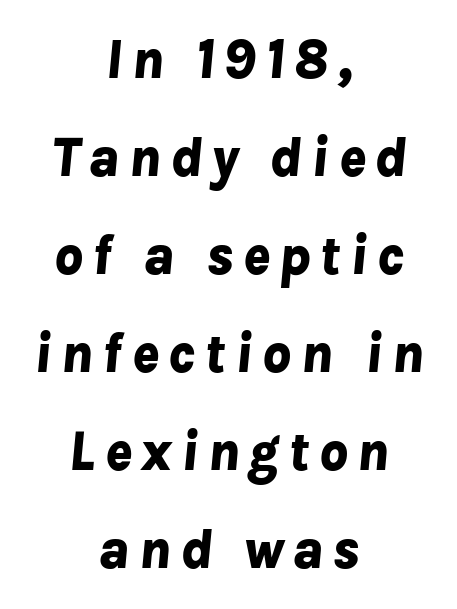
{"italic": "yes", "lean": "right", "slant_degrees": 8, "bold": "yes", "weight": "bold", "width": "normal", "stroke_contrast": "low", "x_height": "medium", "monospaced": "no", "underline": "no", "align": "center", "line_spacing_ratio": 1.75, "glyph_px": 56}
